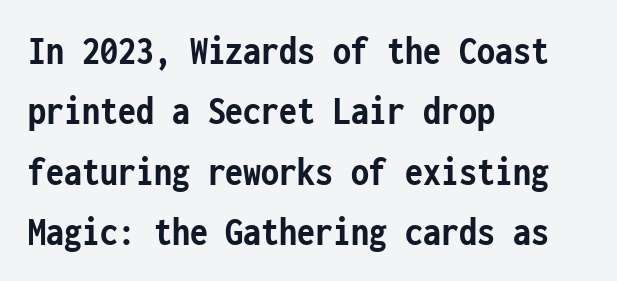
Q: Is the text bold? A: Yes.
Q: Is the text italic (slanted)? A: No, it is upright.
Q: Is the typeface a serif or a sans-serif typeface? A: Sans-serif.
Q: Is the text underlined? A: No.
Q: How is the paragraph aligned? A: Left-aligned.
Q: Is the spacing between letters normal or unusually wide? A: Normal.
Q: Is the spacing between lines tight, normal or loose? A: Normal.
Q: Width (condensed, normal, or wide)? A: Condensed.
Q: Stroke contrast? A: Low.
Q: x-height? A: Medium.
Q: Monospaced? A: Yes.
